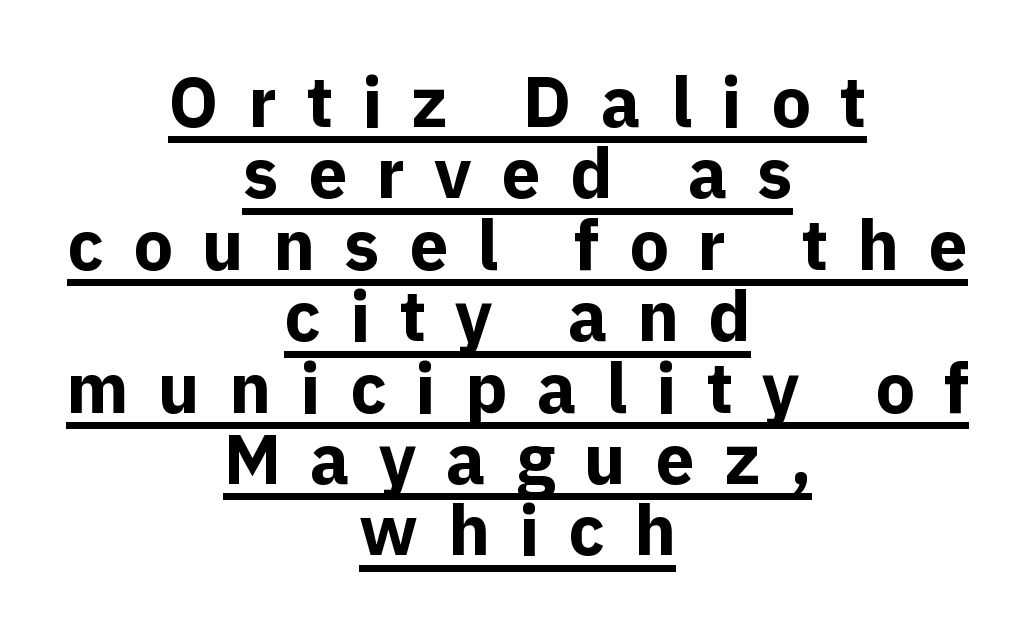
{"serif": "no", "italic": "no", "bold": "yes", "weight": "bold", "width": "normal", "x_height": "medium", "monospaced": "no", "underline": "yes", "align": "center", "line_spacing": "tight", "line_spacing_ratio": 1.02, "letter_spacing": "wide", "letter_spacing_em": 0.42, "glyph_px": 70}
